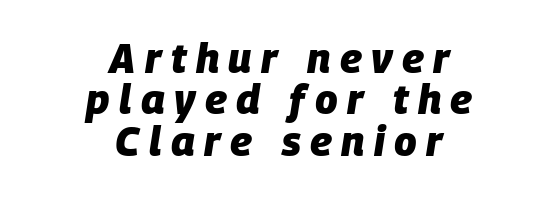
The font's italic variant was chosen for this text. This sample has the flowing, uneven cadence of proportional lettering. The lines are quadded center. Just letters on the line, the space beneath them empty. Between one letter and the next there's a generous, obvious gap.
